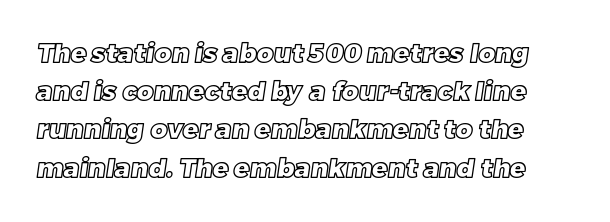
The image shows 26 px text type; set normal line spacing (1.47x), normal letter spacing, not underlined.
